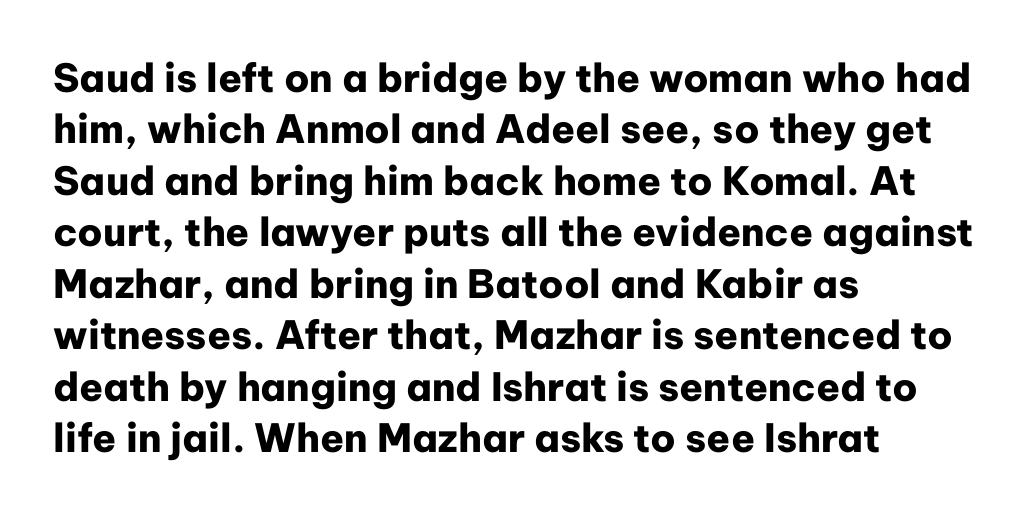
Q: Is the text bold? A: Yes.
Q: Is the text italic (slanted)? A: No, it is upright.
Q: Is the typeface a serif or a sans-serif typeface? A: Sans-serif.
Q: Is the text underlined? A: No.
Q: How is the paragraph aligned? A: Left-aligned.
Q: Is the spacing between letters normal or unusually wide? A: Normal.
Q: Is the spacing between lines tight, normal or loose? A: Normal.
Q: Width (condensed, normal, or wide)? A: Normal.
Q: Stroke contrast? A: Low.
Q: x-height? A: Medium.
Q: Monospaced? A: No.
